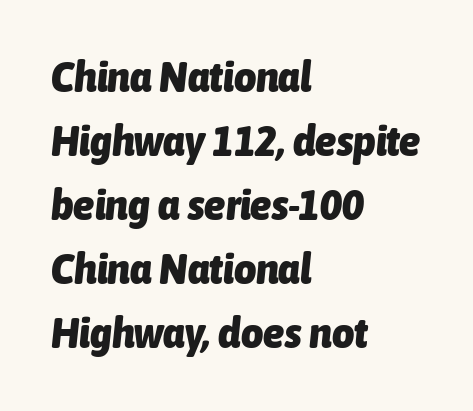
Caption: multi-line text, flush left, ragged right. These lines are rendered in a variable-pitch font. Typesetter's note: full bold, strokes at maximum text heaviness. Tracking value appears to be zero — textbook default spacing.
